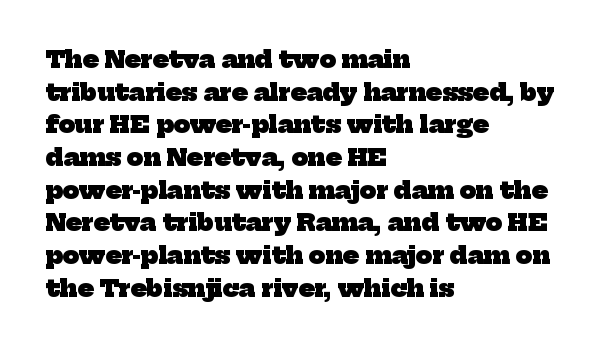
The image shows 23 px bold type; set left-aligned, normal line spacing (1.42x), normal letter spacing, not underlined.
